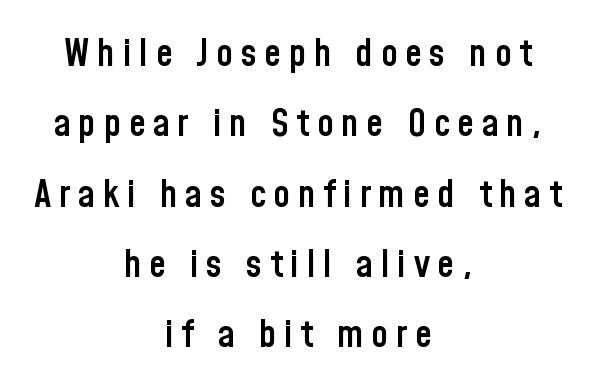
Q: Is the text bold? A: Semi-bold.
Q: Is the text italic (slanted)? A: No, it is upright.
Q: Is the typeface a serif or a sans-serif typeface? A: Sans-serif.
Q: Is the text underlined? A: No.
Q: How is the paragraph aligned? A: Centered.
Q: Is the spacing between letters normal or unusually wide? A: Unusually wide.
Q: Width (condensed, normal, or wide)? A: Condensed.
Q: Stroke contrast? A: Low.
Q: x-height? A: Medium.
Q: Monospaced? A: No.
